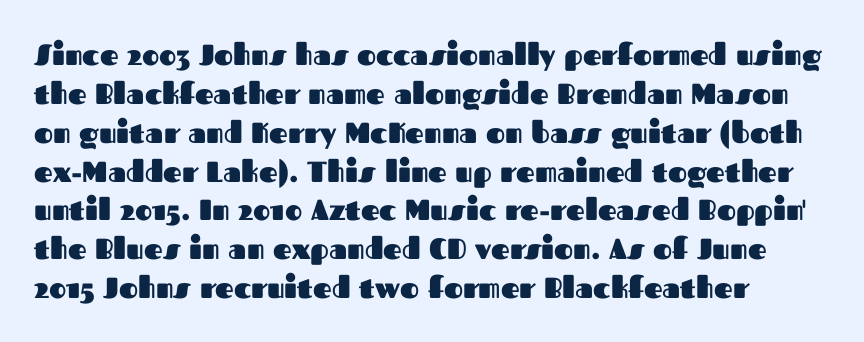
Q: Is the text bold? A: Yes.
Q: Is the text italic (slanted)? A: No, it is upright.
Q: Is the typeface a serif or a sans-serif typeface? A: Sans-serif.
Q: Is the text underlined? A: No.
Q: How is the paragraph aligned? A: Left-aligned.
Q: Is the spacing between letters normal or unusually wide? A: Normal.
Q: Is the spacing between lines tight, normal or loose? A: Normal.
Q: Width (condensed, normal, or wide)? A: Normal.
Q: Stroke contrast? A: Medium.
Q: x-height? A: Medium.
Q: Monospaced? A: No.
